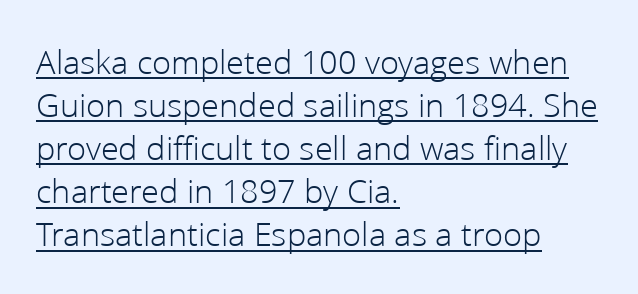
{"serif": "no", "italic": "no", "bold": "no", "weight": "light", "width": "normal", "stroke_contrast": "low", "x_height": "medium", "monospaced": "no", "underline": "yes", "align": "left", "line_spacing_ratio": 1.23, "letter_spacing": "normal", "letter_spacing_em": 0.0, "glyph_px": 35}
